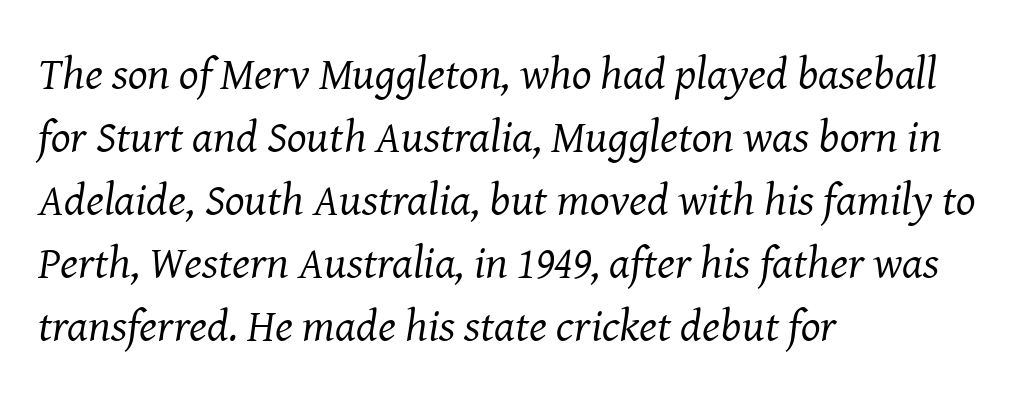
Q: Is the text bold? A: No.
Q: Is the text italic (slanted)? A: Yes, it leans right by about 8 degrees.
Q: Is the typeface a serif or a sans-serif typeface? A: Serif.
Q: Is the text underlined? A: No.
Q: How is the paragraph aligned? A: Left-aligned.
Q: Is the spacing between letters normal or unusually wide? A: Normal.
Q: Is the spacing between lines tight, normal or loose? A: Normal.
Q: Width (condensed, normal, or wide)? A: Normal.
Q: Stroke contrast? A: Medium.
Q: x-height? A: Medium.
Q: Monospaced? A: No.
